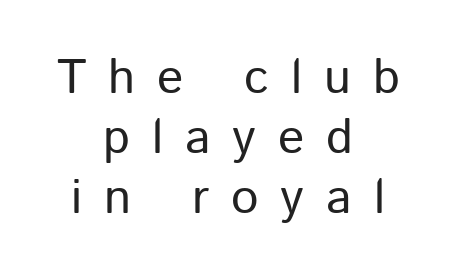
{"serif": "no", "italic": "no", "width": "normal", "stroke_contrast": "low", "x_height": "medium", "monospaced": "no", "underline": "no", "align": "center", "line_spacing_ratio": 1.22, "letter_spacing": "wide", "letter_spacing_em": 0.45, "glyph_px": 49}
